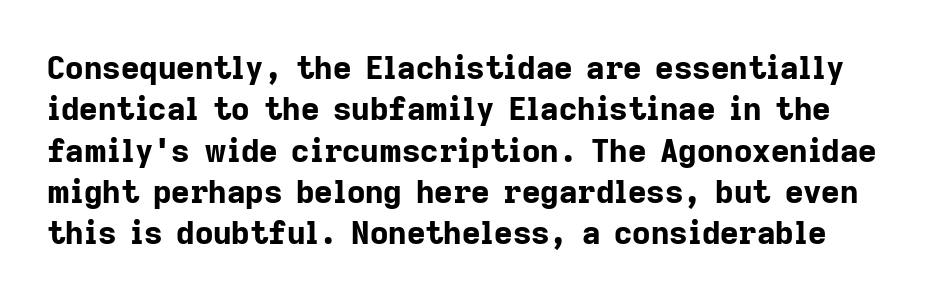
Upright lettering throughout. This sample has the flowing, uneven cadence of proportional lettering. Just letters on the line, the space beneath them empty. Weight check: bold — yes, fully. The face used here is a sans, in the tradition of grotesques and geometrics. Does the leading feel generous? No, just average.
